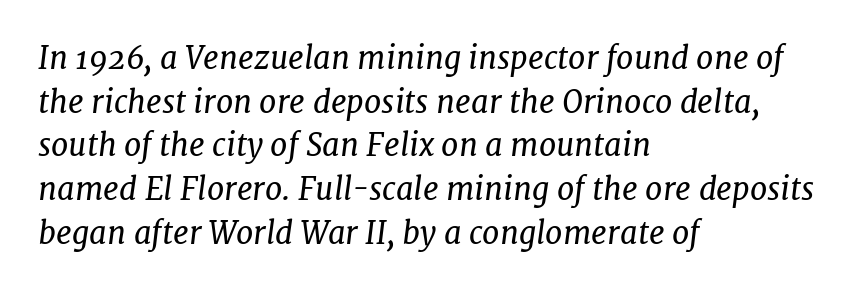
Has an underline been added? It has not. Line beginnings align vertically; line endings do not. Heaviness? Minimal to ordinary, like unemphasized prose. Old-style or modern, the face here clearly has serifs.
